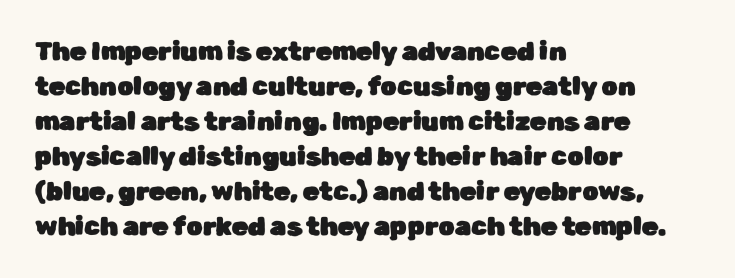
Upright lettering throughout. A classic flush-left, rag-right setting is used for this passage. Underlining? Definitely not there. The passage shown stacks its lines at a standard gap. The letterforms sit shoulder to shoulder at normal distance.
